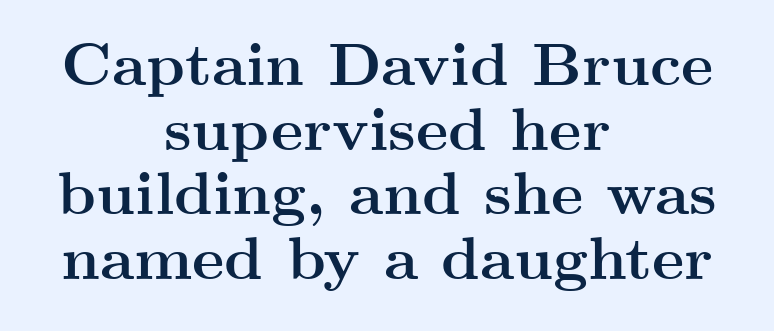
Summary of vertical rhythm: compact, with narrow interline spacing. Weight check: bold — yes, fully. Visually the block forms a symmetrical silhouette, jagged on both flanks. Students, note that the glyphs here touch the page at normal intervals.
